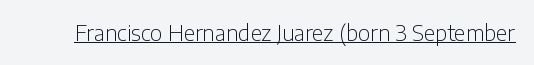
The image shows 21 px text type, upright; set normal letter spacing, underlined.
